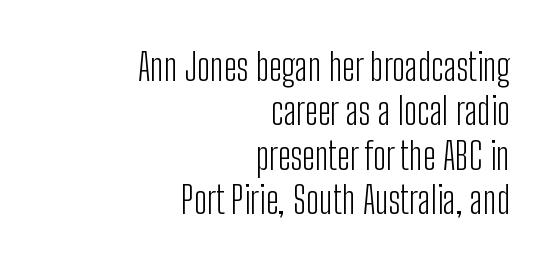
Nothing sits at the stroke ends, so this counts as sans-serif. Line endings align vertically; line beginnings do not. Tracking here is standard; glyphs follow each other at the usual distance. Letters rest on an invisible, unmarked baseline. These lines are rendered in a variable-pitch font. The strokes are not fattened; the text isn't bold.
